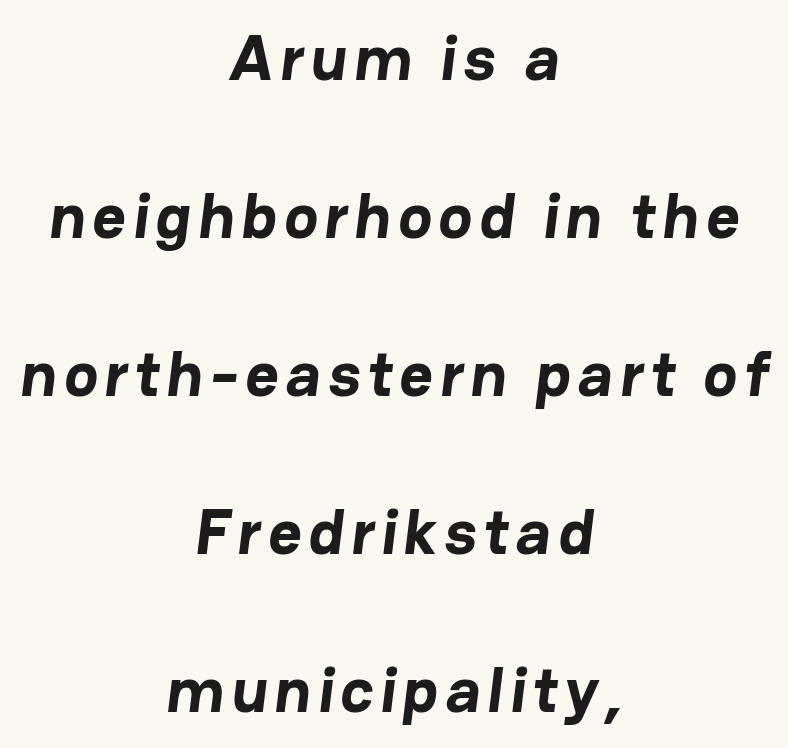
The image shows 64 px bold sans-serif type; set centered, loose line spacing (2.47x), not underlined; low stroke contrast and a medium x-height.
